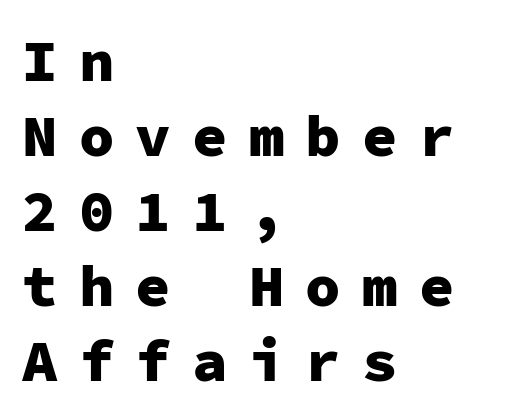
Q: Is the text bold? A: Yes.
Q: Is the text italic (slanted)? A: No, it is upright.
Q: Is the typeface a serif or a sans-serif typeface? A: Sans-serif.
Q: Is the text underlined? A: No.
Q: How is the paragraph aligned? A: Left-aligned.
Q: Is the spacing between letters normal or unusually wide? A: Unusually wide.
Q: Is the spacing between lines tight, normal or loose? A: Normal.
Q: Width (condensed, normal, or wide)? A: Normal.
Q: Stroke contrast? A: Low.
Q: x-height? A: Medium.
Q: Monospaced? A: Yes.
